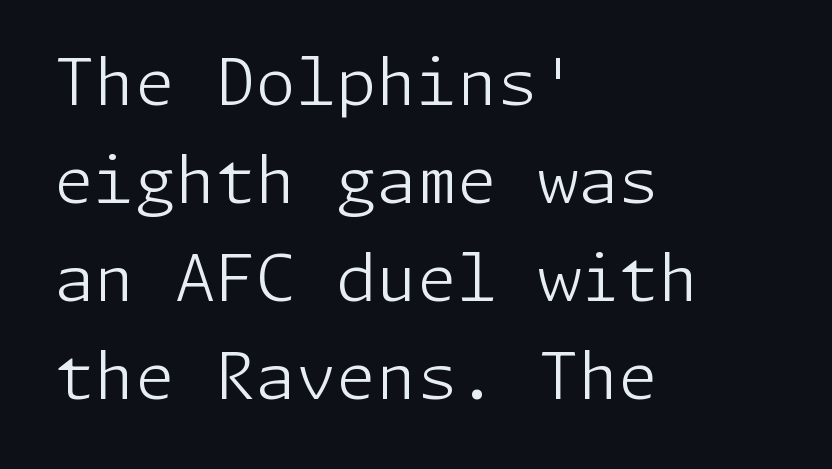
Q: Is the text bold? A: No.
Q: Is the text italic (slanted)? A: No, it is upright.
Q: Is the typeface a serif or a sans-serif typeface? A: Sans-serif.
Q: Is the text underlined? A: No.
Q: How is the paragraph aligned? A: Left-aligned.
Q: Is the spacing between letters normal or unusually wide? A: Normal.
Q: Is the spacing between lines tight, normal or loose? A: Normal.
Q: Width (condensed, normal, or wide)? A: Normal.
Q: Stroke contrast? A: Low.
Q: x-height? A: Medium.
